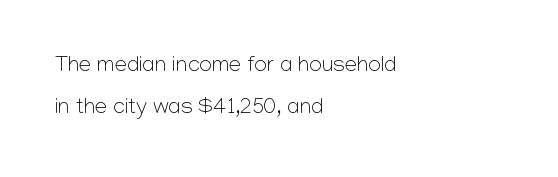
Q: Is the text bold? A: No.
Q: Is the text italic (slanted)? A: No, it is upright.
Q: Is the text underlined? A: No.
Q: How is the paragraph aligned? A: Left-aligned.
Q: Is the spacing between letters normal or unusually wide? A: Normal.
